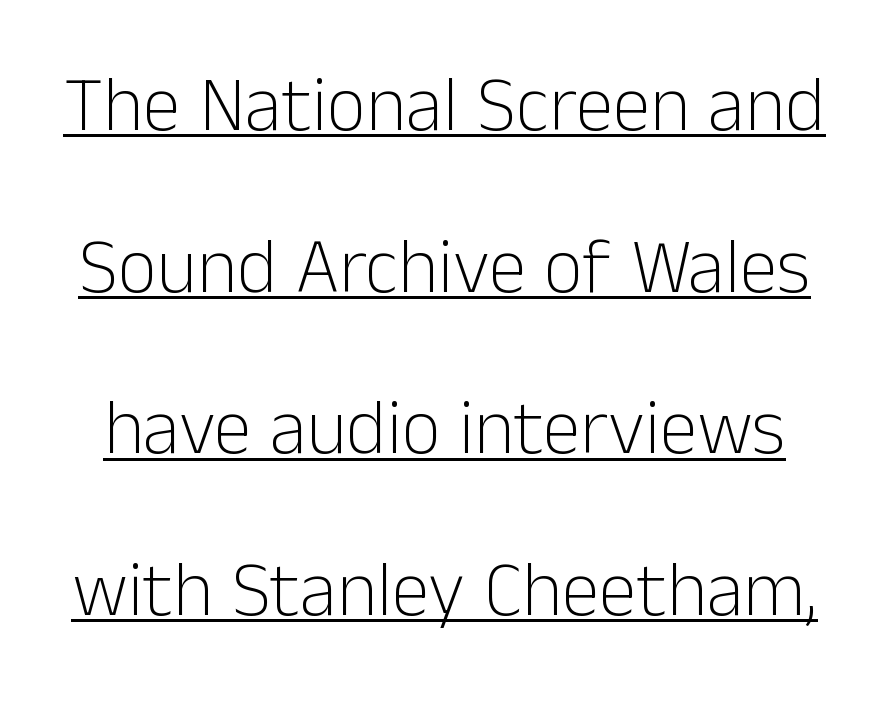
The image shows 77 px light sans-serif type, upright; set loose line spacing (2.1x), normal letter spacing, underlined; low stroke contrast and a medium x-height.
